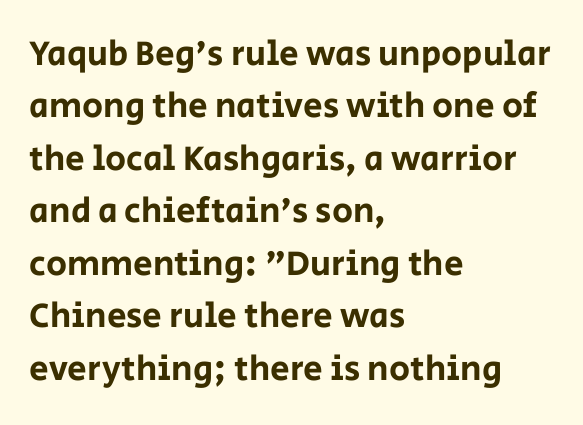
A typesetter would call this proportional, since set widths differ per character. A typesetter would call this zero additional tracking. The text was rendered using a sans face with plain stroke endings. In terms of posture, this sample is upright. The setting favours the left margin, as ordinary paragraphs usually do. Students, observe: this is what conventionally led text looks like.
